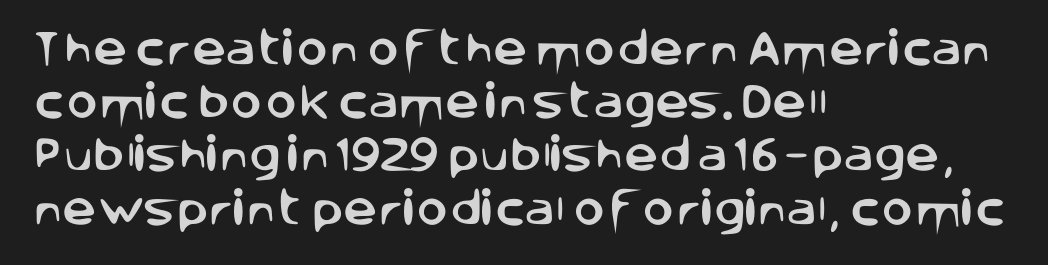
Q: Is the text italic (slanted)? A: No, it is upright.
Q: Is the typeface a serif or a sans-serif typeface? A: Sans-serif.
Q: Is the text underlined? A: No.
Q: How is the paragraph aligned? A: Left-aligned.
Q: Is the spacing between letters normal or unusually wide? A: Normal.
Q: Is the spacing between lines tight, normal or loose? A: Normal.
Q: Width (condensed, normal, or wide)? A: Normal.
Q: Stroke contrast? A: Low.
Q: x-height? A: Large.
Q: Monospaced? A: No.
